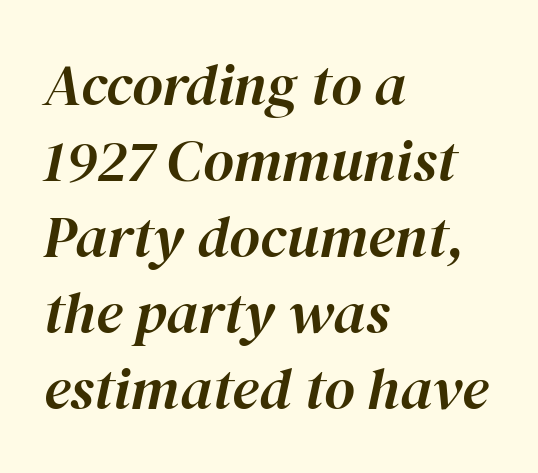
Q: Is the text italic (slanted)? A: Yes, it leans right by about 12 degrees.
Q: Is the text underlined? A: No.
Q: How is the paragraph aligned? A: Left-aligned.
Q: Is the spacing between letters normal or unusually wide? A: Normal.
Q: Is the spacing between lines tight, normal or loose? A: Normal.
Q: Width (condensed, normal, or wide)? A: Normal.
Q: Stroke contrast? A: High.
Q: x-height? A: Medium.
Q: Monospaced? A: No.
